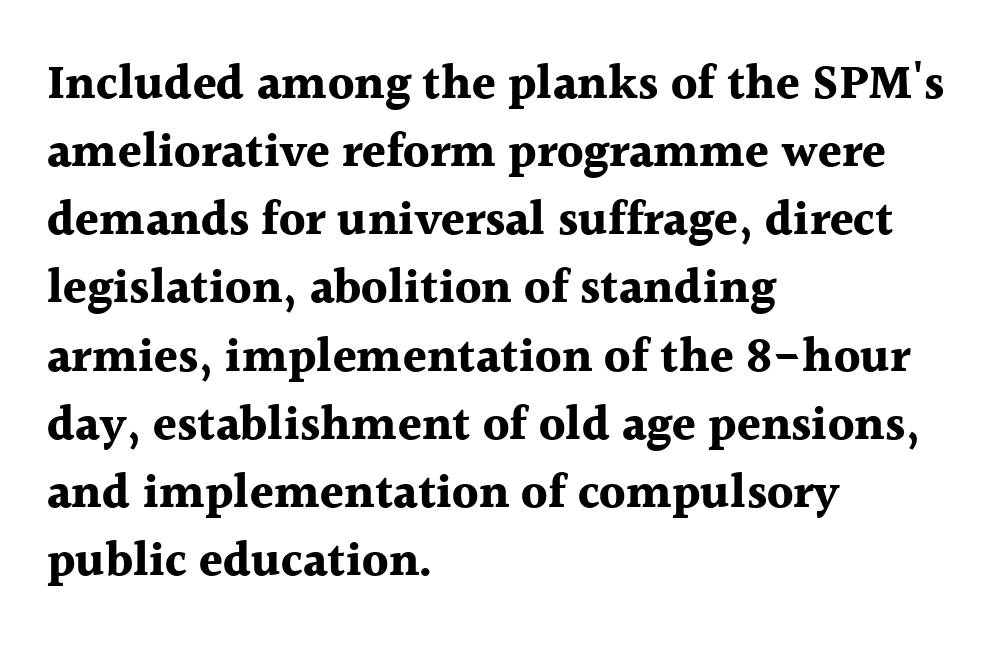
{"serif": "yes", "italic": "no", "bold": "yes", "weight": "bold", "width": "normal", "x_height": "medium", "monospaced": "no", "underline": "no", "align": "left", "line_spacing": "normal", "line_spacing_ratio": 1.42, "letter_spacing": "normal", "letter_spacing_em": 0.0, "glyph_px": 48}
